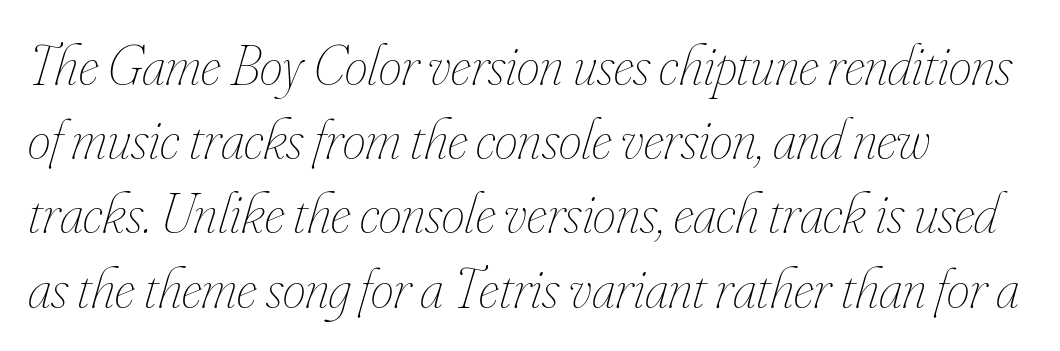
{"italic": "yes", "lean": "right", "slant_degrees": 16, "bold": "no", "weight": "thin", "width": "condensed", "stroke_contrast": "low", "x_height": "small", "monospaced": "no", "underline": "no", "align": "left", "line_spacing": "normal", "line_spacing_ratio": 1.28, "letter_spacing": "normal", "letter_spacing_em": 0.0, "glyph_px": 58}
